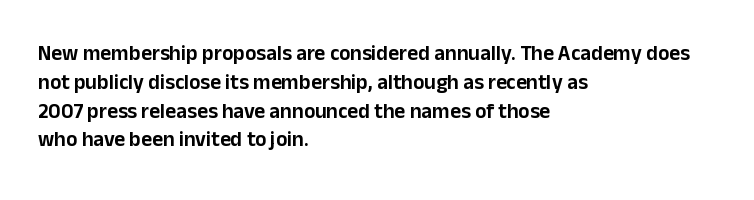
{"italic": "no", "underline": "no", "align": "left", "line_spacing": "normal", "line_spacing_ratio": 1.37, "letter_spacing": "normal", "letter_spacing_em": 0.0, "glyph_px": 21}
